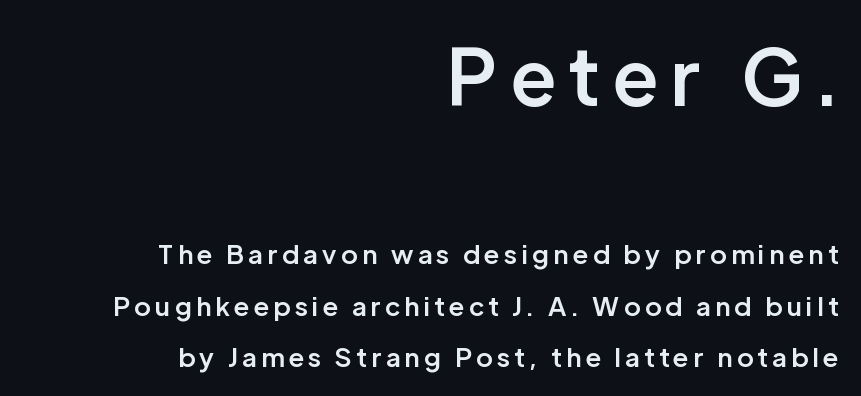
The image shows 77 px semibold sans-serif type, upright; set right-aligned, loose line spacing (1.97x), not underlined; the first (top) block is 2.96x larger; low stroke contrast and a medium x-height.
